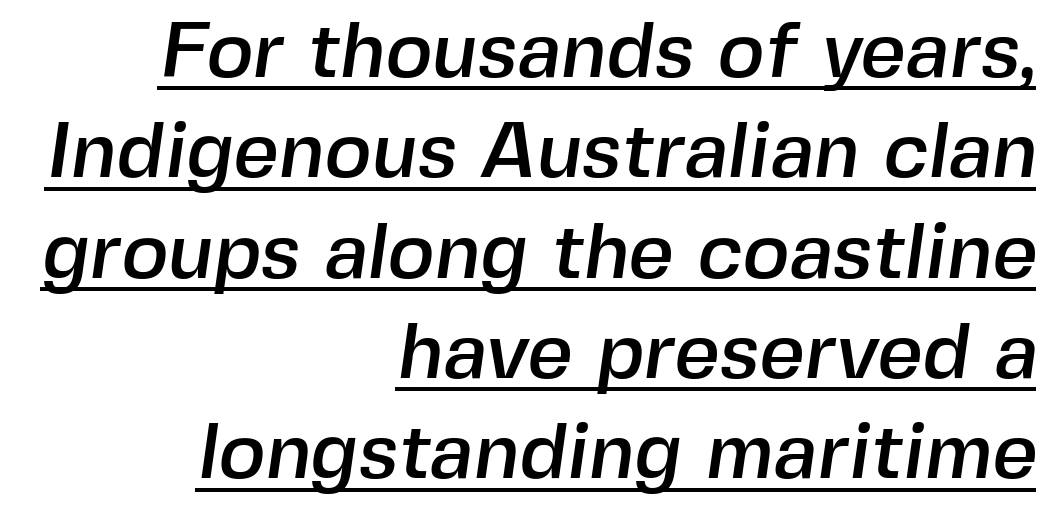
Here the designer chose a conventional face with non-uniform glyph widths. Horizontally, the lines are justified to the trailing edge only. The rendering uses a moderate line-height, typical for paragraphs. The string is rendered with underlining switched on. The glyphs in this specimen are sans serif. A typesetter would call this zero additional tracking.
